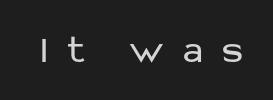
Italic? Not at all — the glyphs are vertical. Tracking here is generous; glyphs stand well apart from one another. The zone under the glyphs is completely vacant. Examine the stroke ends and you'll find no serifs. Ink coverage per letter is moderate at most.
